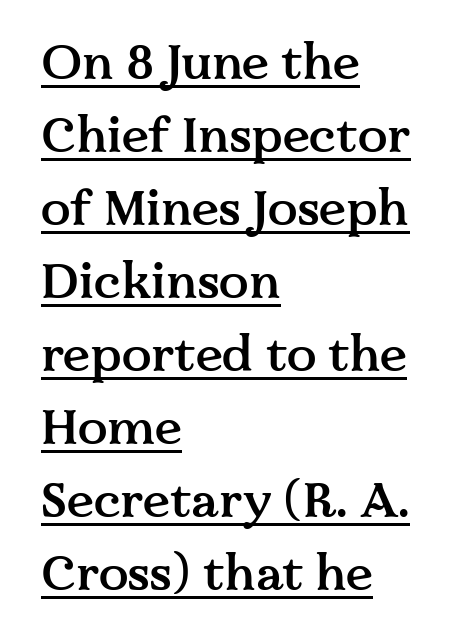
{"serif": "yes", "italic": "no", "bold": "semi", "weight": "semibold", "width": "normal", "stroke_contrast": "medium", "x_height": "medium", "monospaced": "no", "underline": "yes", "align": "left", "line_spacing": "normal", "line_spacing_ratio": 1.49, "letter_spacing": "normal", "letter_spacing_em": 0.0, "glyph_px": 49}
